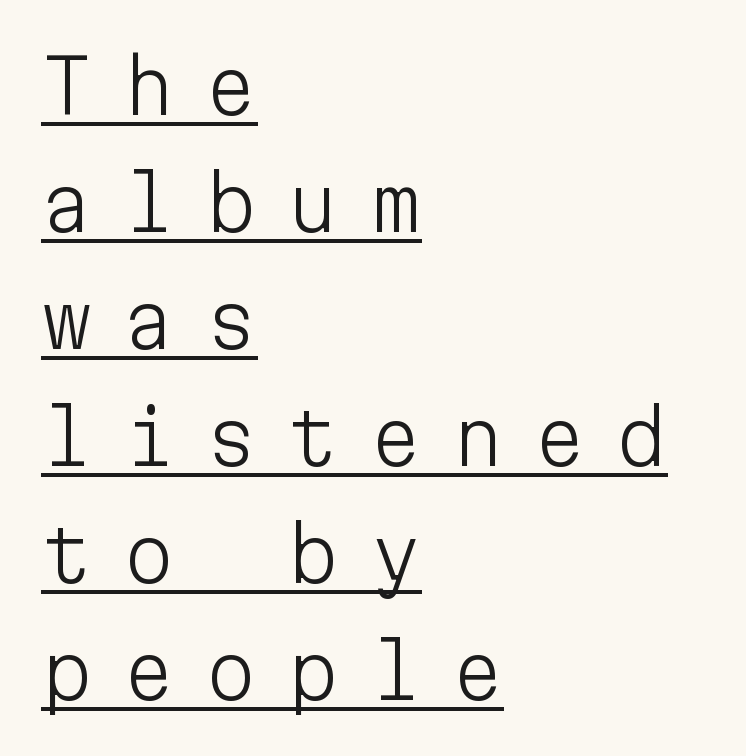
You could count columns in this text — the font is strictly monospaced. This is sans-serif lettering, the kind often seen on screens and signage. Designer's note — italics off, roman on. The words here are underlined. This is not heavy type; no bold has been used. Leftover space on each line is placed entirely after the last word.
